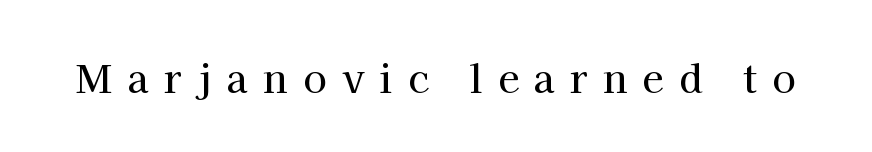
Unmarked baselines from the first word to the last. Spacing between characters has been opened up far beyond the box default. Upright lettering throughout. This sample has the flowing, uneven cadence of proportional lettering. Yep, those are serifs on the letters.
